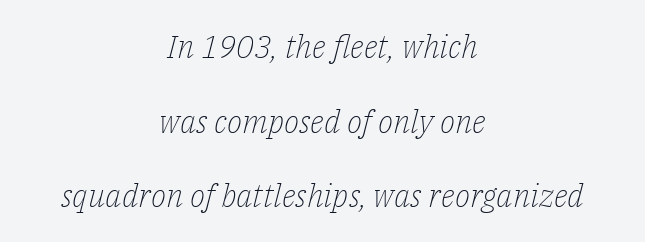
Stem width sits at or under what a default text font uses. Vertically, the passage feels expansive, rows floating well apart. Slant detected: the letters are inclined. Varying glyph widths throughout — classic text-font behaviour. Is the letter spacing exaggerated? No — it looks like the ordinary default. A bare baseline throughout the passage.
